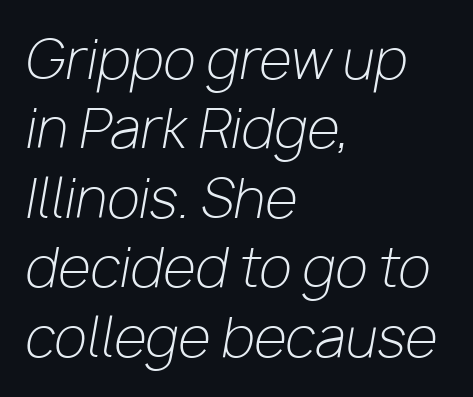
Does the leading feel generous? No, just average. Is this a fixed-width face? No — the glyphs have proportional, varying widths. The words here are not underlined. Honestly, the letter spacing is just normal — you wouldn't notice it. The face used here has a pronounced slope to its letters.
